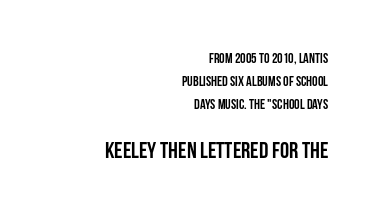
{"italic": "no", "bold": "yes", "underline": "no", "align": "right", "line_spacing": "normal", "line_spacing_ratio": 1.66, "letter_spacing": "normal", "letter_spacing_em": 0.0, "larger_block": "second", "size_ratio": 1.64, "glyph_px": 23}
